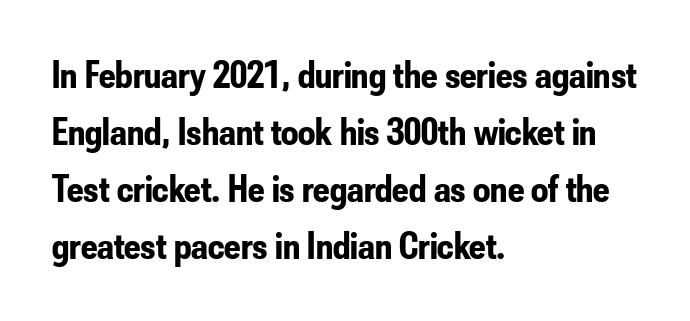
Q: Is the text bold? A: Yes.
Q: Is the text italic (slanted)? A: No, it is upright.
Q: Is the typeface a serif or a sans-serif typeface? A: Sans-serif.
Q: Is the text underlined? A: No.
Q: How is the paragraph aligned? A: Left-aligned.
Q: Is the spacing between letters normal or unusually wide? A: Normal.
Q: Is the spacing between lines tight, normal or loose? A: Normal.
Q: Width (condensed, normal, or wide)? A: Condensed.
Q: Stroke contrast? A: Low.
Q: x-height? A: Small.
Q: Monospaced? A: No.
